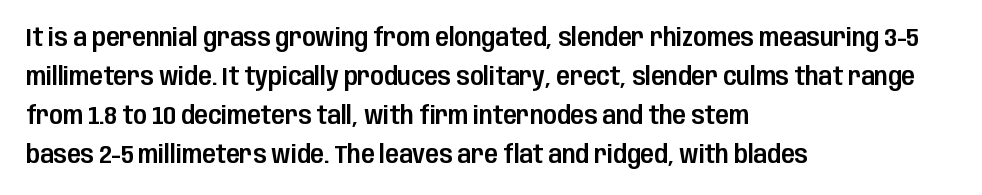
Q: Is the text italic (slanted)? A: No, it is upright.
Q: Is the text underlined? A: No.
Q: How is the paragraph aligned? A: Left-aligned.
Q: Is the spacing between letters normal or unusually wide? A: Normal.
Q: Is the spacing between lines tight, normal or loose? A: Normal.
